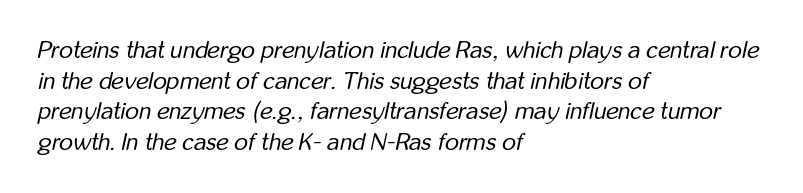
The image shows 24 px text type, italic (leaning right); set left-aligned, normal line spacing (1.28x), normal letter spacing, not underlined.
